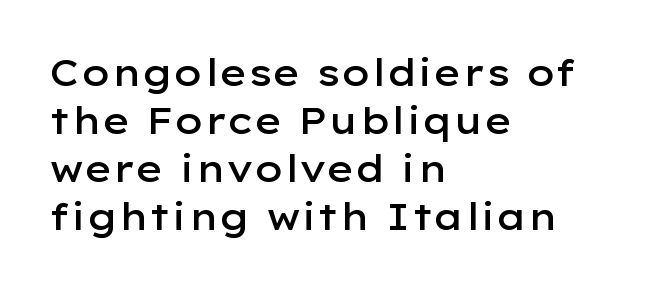
{"serif": "no", "italic": "no", "bold": "semi", "weight": "semibold", "width": "wide", "stroke_contrast": "low", "x_height": "medium", "monospaced": "no", "underline": "no", "align": "left", "line_spacing": "normal", "line_spacing_ratio": 1.3, "letter_spacing": "normal", "letter_spacing_em": 0.0, "glyph_px": 37}
